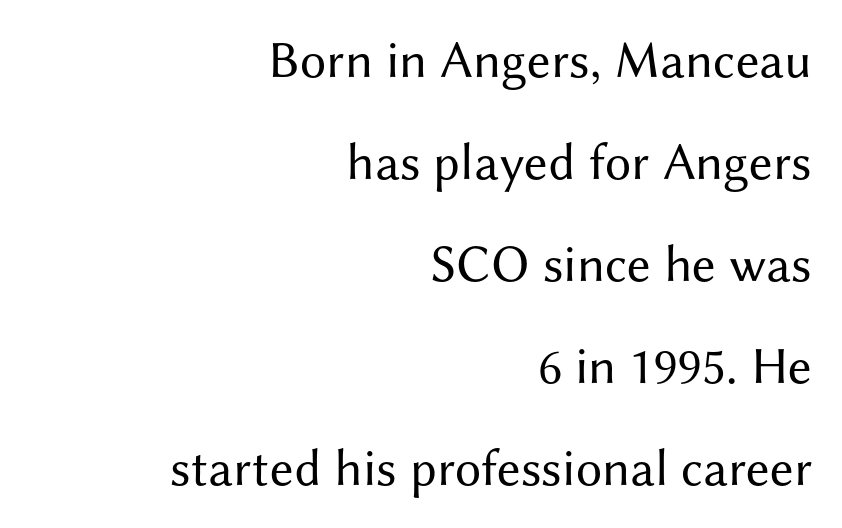
The image shows 52 px regular-weight sans-serif type, upright; set right-aligned, loose line spacing (1.96x), normal letter spacing, not underlined; medium stroke contrast and a medium x-height.
